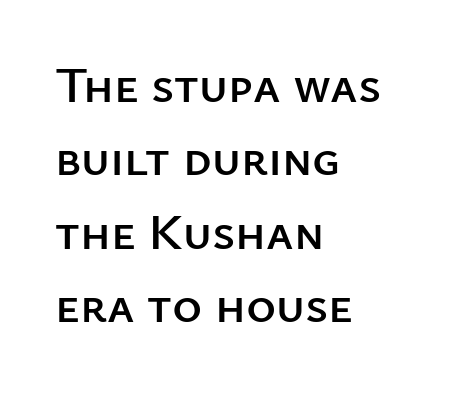
Q: Is the text italic (slanted)? A: No, it is upright.
Q: Is the typeface a serif or a sans-serif typeface? A: Sans-serif.
Q: Is the text underlined? A: No.
Q: How is the paragraph aligned? A: Left-aligned.
Q: Is the spacing between letters normal or unusually wide? A: Normal.
Q: Is the spacing between lines tight, normal or loose? A: Normal.
Q: Width (condensed, normal, or wide)? A: Normal.
Q: Stroke contrast? A: Low.
Q: x-height? A: Medium.
Q: Monospaced? A: No.
